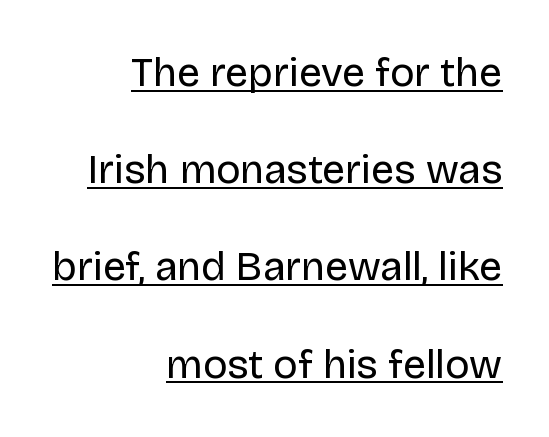
The image shows 41 px regular-weight sans-serif type, upright; set right-aligned, loose line spacing (2.37x), normal letter spacing, underlined; low stroke contrast and a large x-height.
